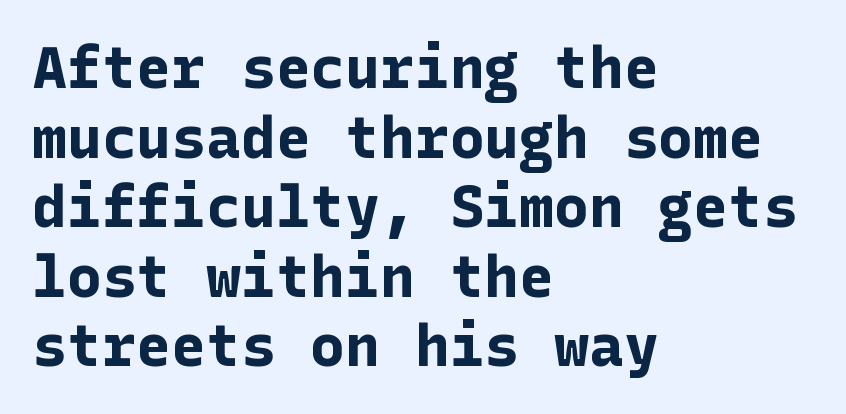
In terms of posture, this sample is upright. Does extra space separate the letters? No, they use regular spacing. Caption: bold face, heavy strokes. Type style note: lacks serifs. The passage shown is not underscored anywhere. These lines are set flush left with a ragged right edge.
